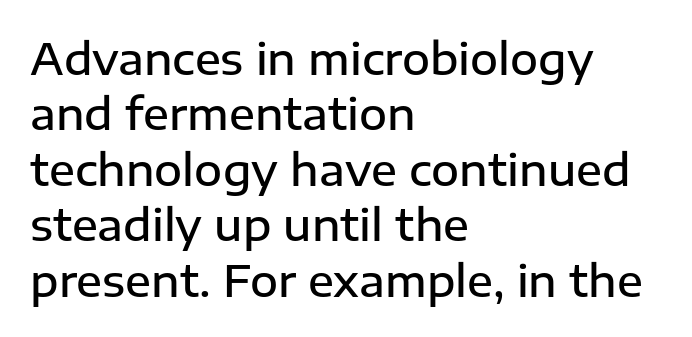
{"serif": "no", "italic": "no", "bold": "semi", "weight": "semibold", "width": "normal", "stroke_contrast": "low", "x_height": "medium", "monospaced": "no", "underline": "no", "align": "left", "line_spacing": "normal", "line_spacing_ratio": 1.29, "letter_spacing": "normal", "letter_spacing_em": 0.0, "glyph_px": 43}
